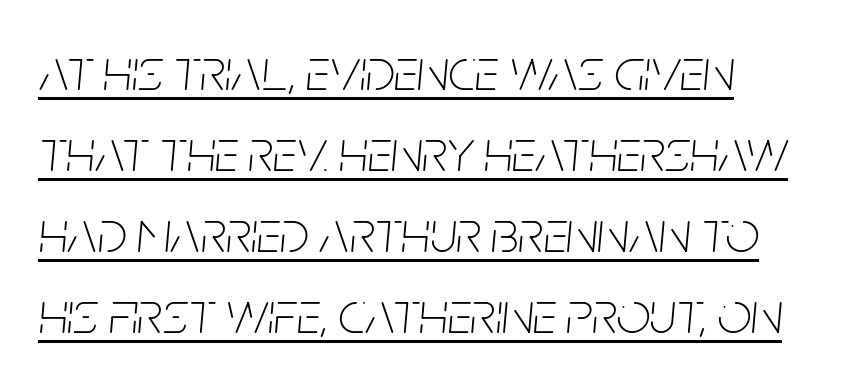
The face used here is rendered with its standard letterfit. Summary of vertical rhythm: regular, with standard interline spacing. This sample carries an underscore along the baseline area. The letters advance in unequal steps, a hallmark of proportional type. This sample uses an oblique cut, with every glyph tilted off the vertical.
